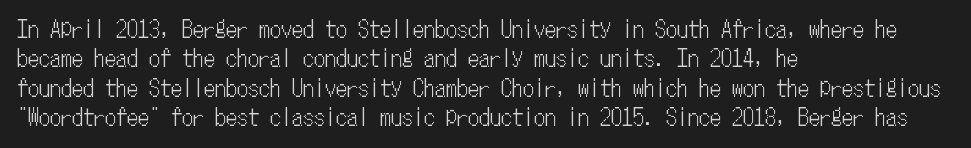
The image shows 22 px text type, upright; set left-aligned, normal line spacing (1.34x), normal letter spacing, not underlined.
